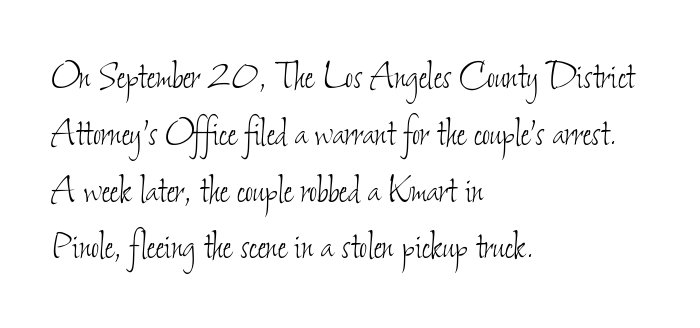
{"bold": "no", "weight": "thin", "width": "condensed", "stroke_contrast": "low", "x_height": "small", "monospaced": "no", "underline": "no", "align": "left", "line_spacing": "normal", "line_spacing_ratio": 1.29, "letter_spacing": "normal", "letter_spacing_em": 0.0, "glyph_px": 44}
